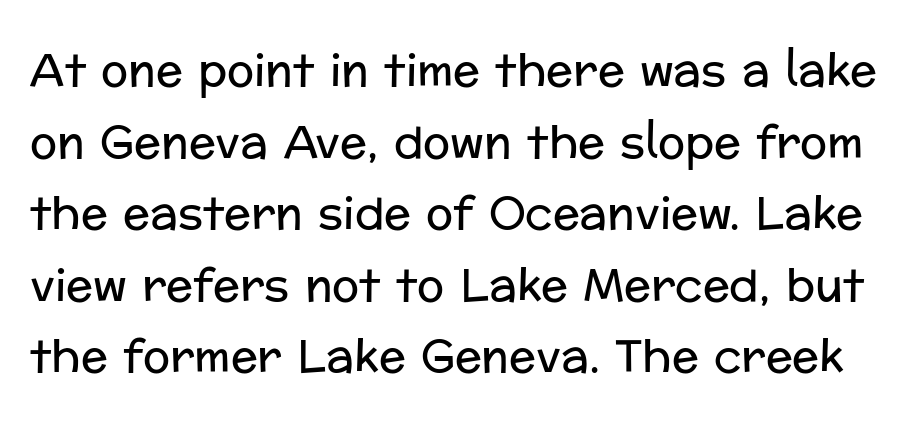
{"serif": "no", "italic": "no", "bold": "no", "weight": "regular", "width": "normal", "stroke_contrast": "low", "x_height": "medium", "monospaced": "no", "underline": "no", "line_spacing": "normal", "line_spacing_ratio": 1.59, "letter_spacing": "normal", "letter_spacing_em": 0.0, "glyph_px": 45}
